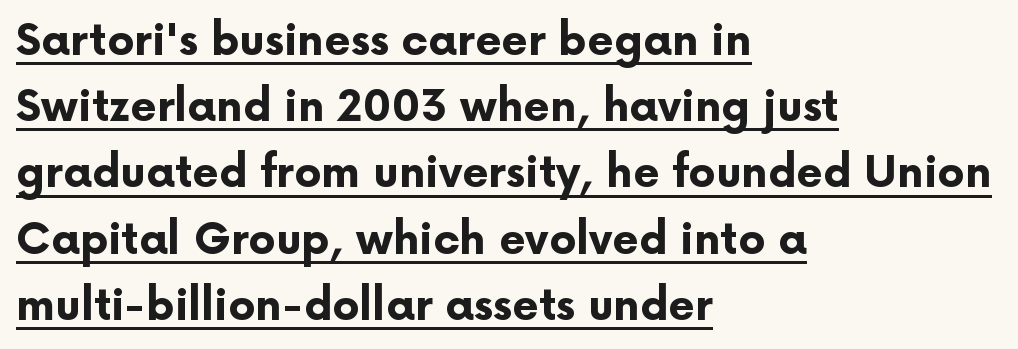
This is underlined copy, the kind a proofreader might mark for attention. Compared with an ordinary text face, these strokes are far heavier — a full bold. Nobody touched the tracking dial on this one. The face used here is proportionally spaced, like ordinary book or web type. If you measured baseline to baseline, you'd find a middling distance. If you drew a line through each stem, it would be perfectly vertical.
